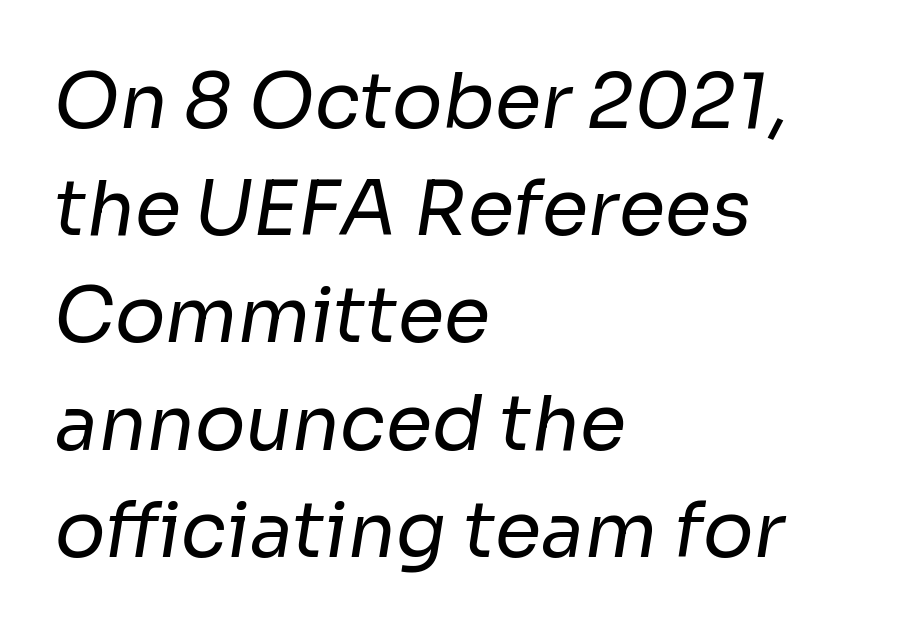
{"serif": "no", "bold": "no", "weight": "regular", "width": "normal", "stroke_contrast": "low", "x_height": "medium", "monospaced": "no", "underline": "no", "align": "left", "line_spacing": "normal", "line_spacing_ratio": 1.43, "letter_spacing": "normal", "letter_spacing_em": 0.0, "glyph_px": 75}
